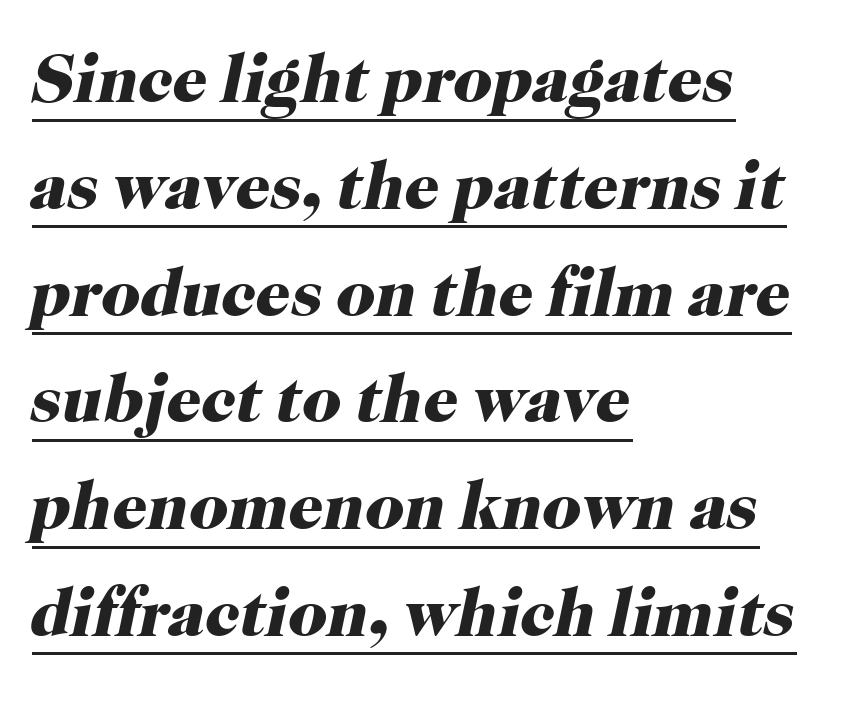
The lettering is marked with a stroke running underneath it. Proportional: the letters do not fall into vertical columns. Small tapered or slab feet sit at the stroke ends, so this counts as serif. A normal amount of white space separates one row of letters from the next.
